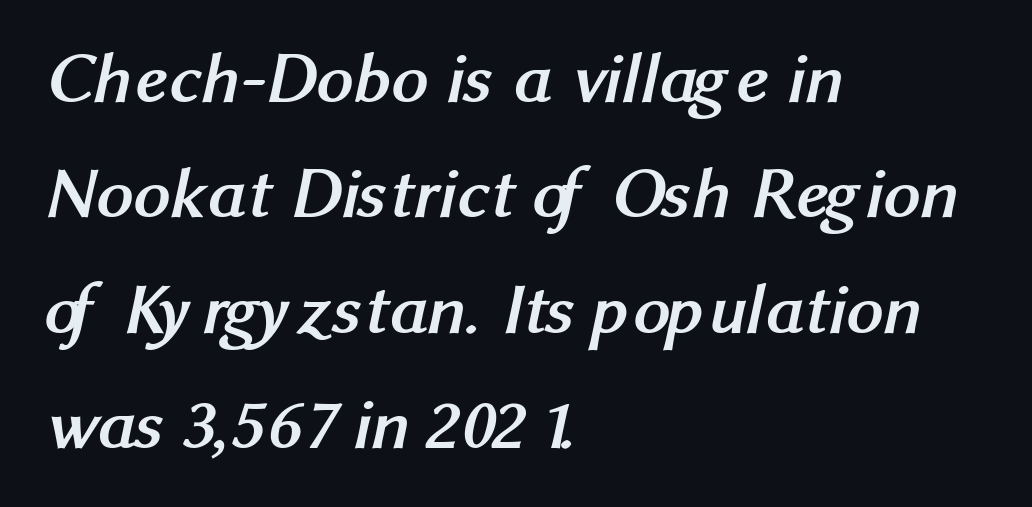
Q: Is the text bold? A: Yes.
Q: Is the typeface a serif or a sans-serif typeface? A: Sans-serif.
Q: Is the text underlined? A: No.
Q: How is the paragraph aligned? A: Left-aligned.
Q: Is the spacing between letters normal or unusually wide? A: Normal.
Q: Is the spacing between lines tight, normal or loose? A: Normal.
Q: Width (condensed, normal, or wide)? A: Normal.
Q: Stroke contrast? A: Medium.
Q: x-height? A: Medium.
Q: Monospaced? A: No.
